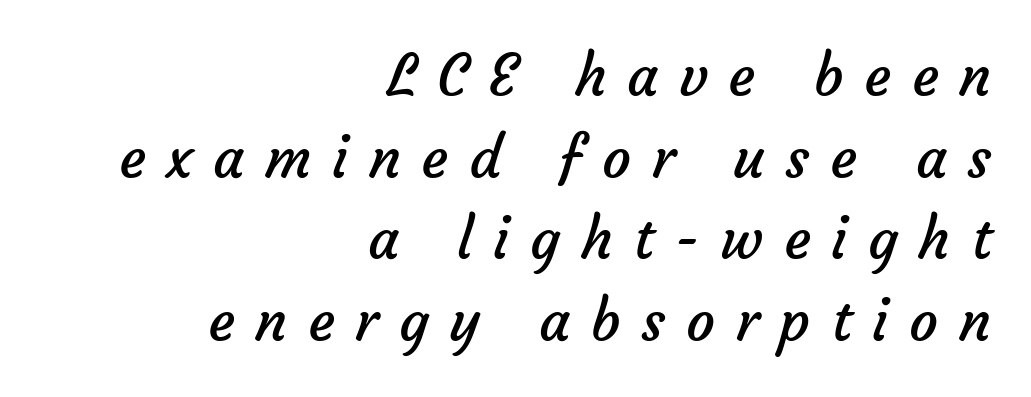
The image shows 57 px regular-weight sans-serif type; set right-aligned, normal line spacing (1.43x), unusually wide letter spacing (+0.36 em), not underlined; low stroke contrast and a medium x-height.
